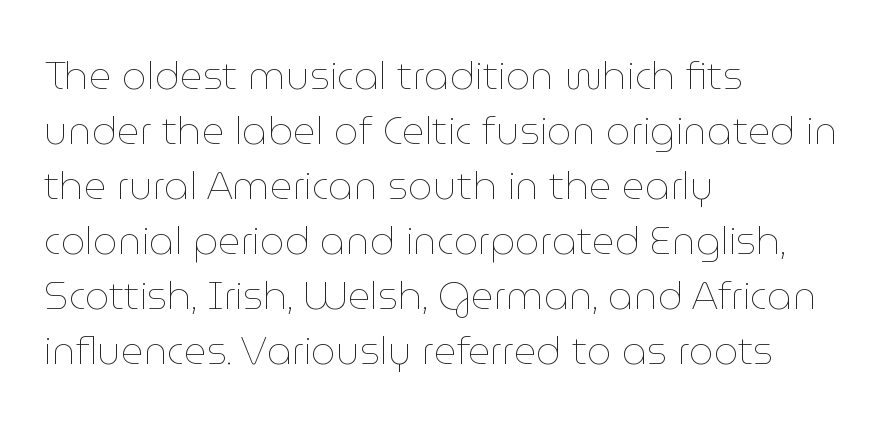
Q: Is the text bold? A: No.
Q: Is the text italic (slanted)? A: No, it is upright.
Q: Is the text underlined? A: No.
Q: How is the paragraph aligned? A: Left-aligned.
Q: Is the spacing between letters normal or unusually wide? A: Normal.
Q: Is the spacing between lines tight, normal or loose? A: Normal.
Q: Width (condensed, normal, or wide)? A: Normal.
Q: Stroke contrast? A: Low.
Q: x-height? A: Medium.
Q: Monospaced? A: No.
